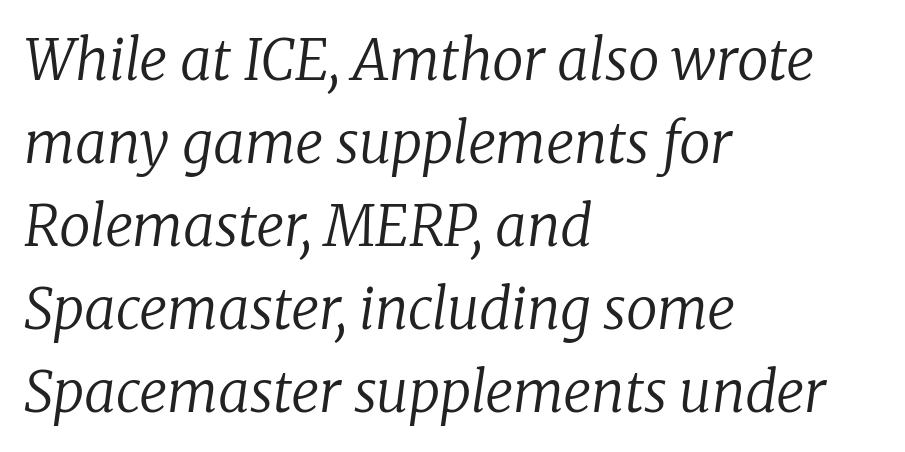
On a weight scale, this lands at 450 or below. All the whitespace from short lines collects on the right. The gap between lines stays unmarked. This rendering leaves character spacing at its baseline value.
